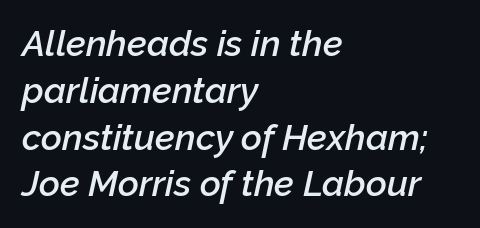
Q: Is the text bold? A: Semi-bold.
Q: Is the text italic (slanted)? A: Yes, it leans right by about 12 degrees.
Q: Is the text underlined? A: No.
Q: How is the paragraph aligned? A: Left-aligned.
Q: Is the spacing between letters normal or unusually wide? A: Normal.
Q: Is the spacing between lines tight, normal or loose? A: Normal.
Q: Width (condensed, normal, or wide)? A: Normal.
Q: Stroke contrast? A: Low.
Q: x-height? A: Medium.
Q: Monospaced? A: No.
